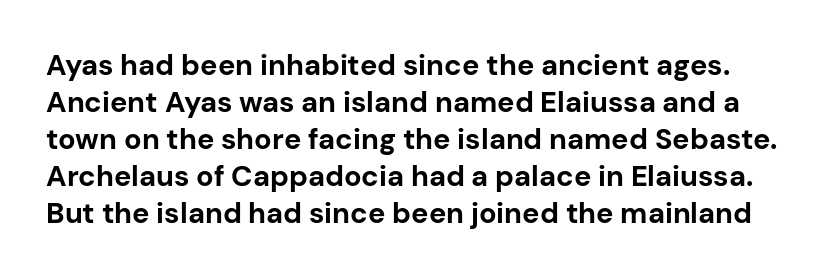
{"serif": "no", "italic": "no", "bold": "yes", "weight": "bold", "width": "normal", "stroke_contrast": "low", "x_height": "medium", "monospaced": "no", "underline": "no", "line_spacing": "normal", "line_spacing_ratio": 1.28, "letter_spacing": "normal", "letter_spacing_em": 0.0, "glyph_px": 29}
